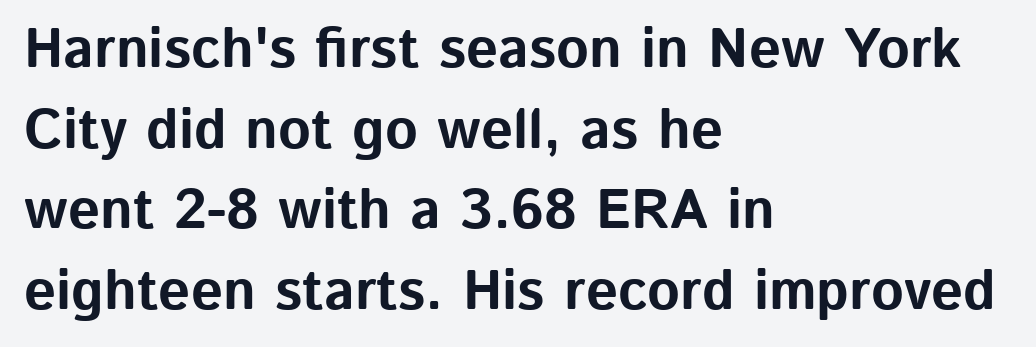
{"serif": "no", "italic": "no", "bold": "yes", "weight": "bold", "width": "normal", "stroke_contrast": "low", "x_height": "medium", "monospaced": "no", "underline": "no", "align": "left", "line_spacing": "normal", "line_spacing_ratio": 1.44, "letter_spacing": "normal", "letter_spacing_em": 0.0, "glyph_px": 56}
